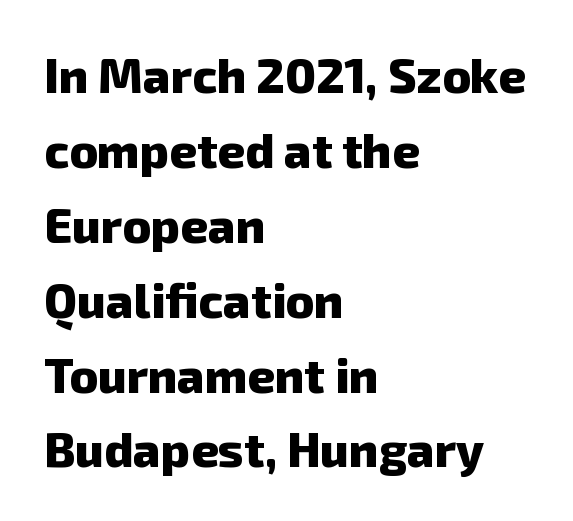
Q: Is the text bold? A: Yes.
Q: Is the typeface a serif or a sans-serif typeface? A: Sans-serif.
Q: Is the text underlined? A: No.
Q: How is the paragraph aligned? A: Left-aligned.
Q: Is the spacing between letters normal or unusually wide? A: Normal.
Q: Is the spacing between lines tight, normal or loose? A: Normal.
Q: Width (condensed, normal, or wide)? A: Normal.
Q: Stroke contrast? A: Low.
Q: x-height? A: Medium.
Q: Monospaced? A: No.
